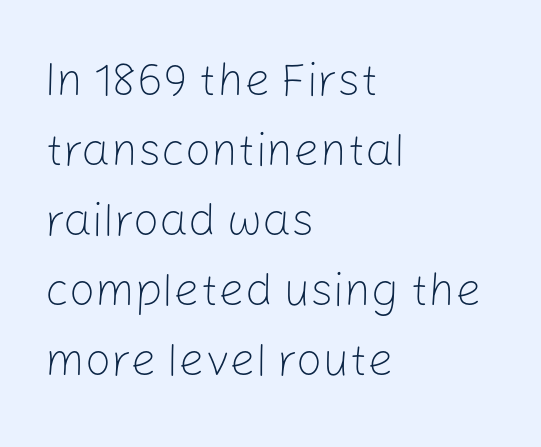
Q: Is the text bold? A: No.
Q: Is the text italic (slanted)? A: No, it is upright.
Q: Is the typeface a serif or a sans-serif typeface? A: Sans-serif.
Q: Is the text underlined? A: No.
Q: How is the paragraph aligned? A: Left-aligned.
Q: Is the spacing between letters normal or unusually wide? A: Normal.
Q: Is the spacing between lines tight, normal or loose? A: Normal.
Q: Width (condensed, normal, or wide)? A: Normal.
Q: Stroke contrast? A: Low.
Q: x-height? A: Medium.
Q: Monospaced? A: No.
